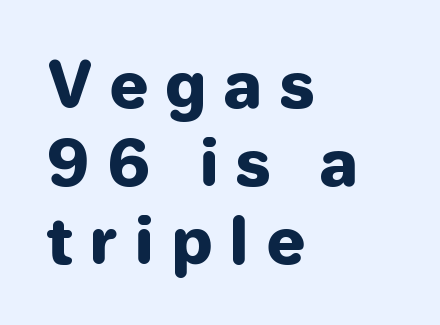
{"serif": "no", "italic": "no", "bold": "yes", "weight": "heavy", "width": "normal", "stroke_contrast": "low", "x_height": "medium", "monospaced": "no", "underline": "no", "align": "left", "line_spacing_ratio": 1.24, "letter_spacing": "wide", "letter_spacing_em": 0.26, "glyph_px": 63}
